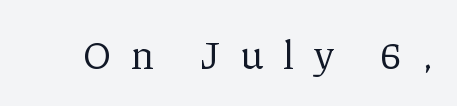
{"serif": "yes", "italic": "no", "bold": "no", "weight": "regular", "width": "normal", "stroke_contrast": "low", "x_height": "medium", "monospaced": "no", "underline": "no", "letter_spacing": "wide", "letter_spacing_em": 0.48, "glyph_px": 40}
